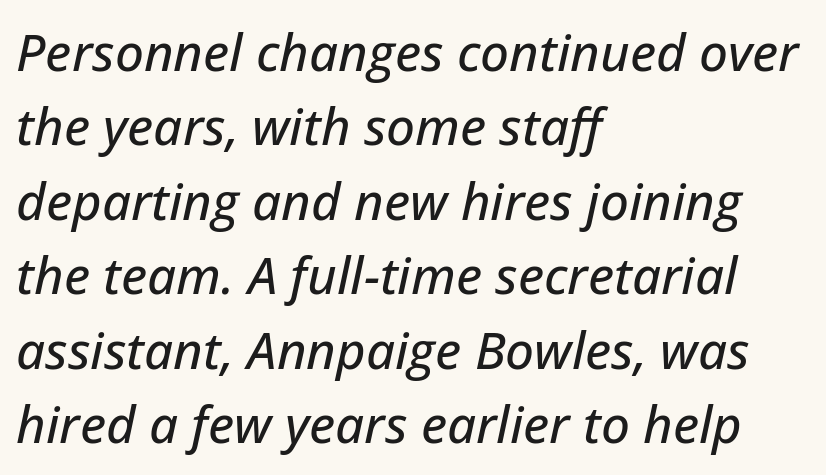
Plain, unruled lines of type. Designer's note — italics engaged. Each letter keeps its own natural width here, so spacing adapts to shape. Honestly, the letter spacing is just normal — you wouldn't notice it.
